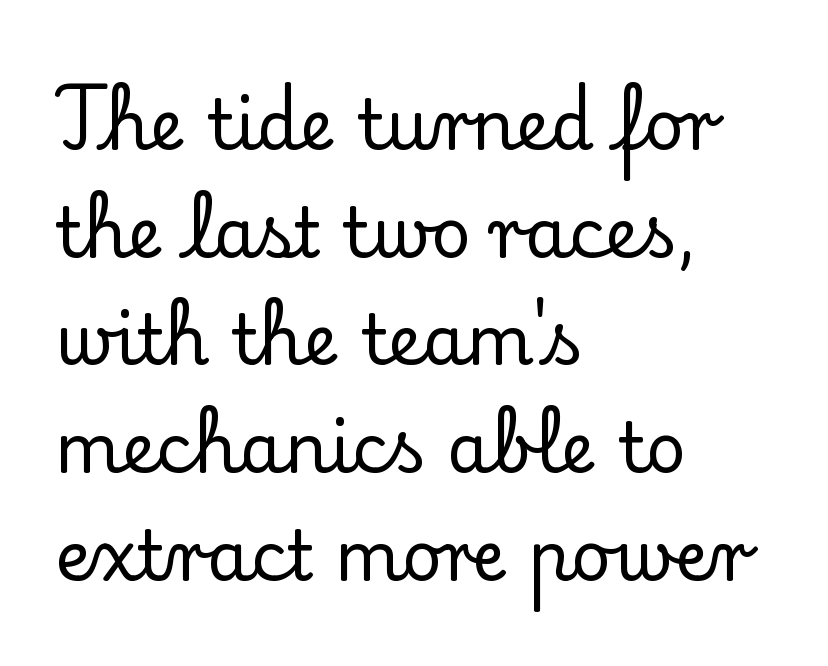
When letters stand straight like this, we call the style roman or upright. The lines sit at an ordinary, default distance from one another. Typographically, this falls in the serif category. Just letters on the line, the space beneath them empty. Varying glyph widths throughout — classic text-font behaviour.
